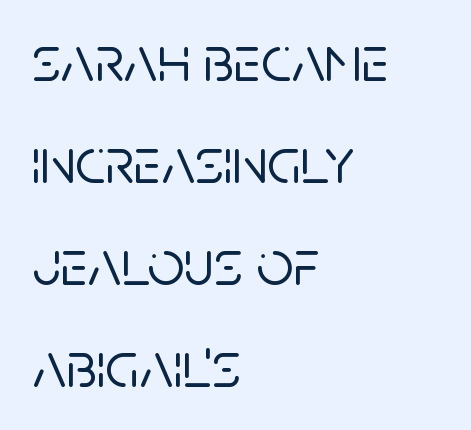
These lines are composed in type without serifs. These lines are rendered in a variable-pitch font. Students, note that the glyphs here touch the page at normal intervals. Descenders are the only things crossing below the line.
